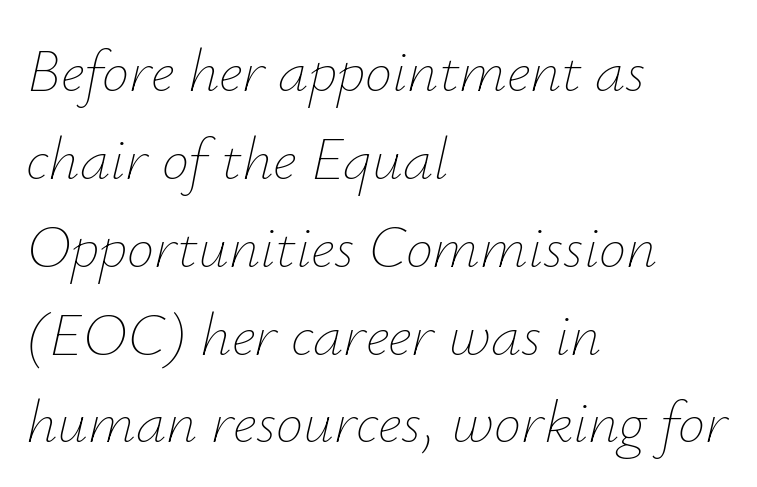
The image shows 61 px thin type, italic (leaning right); set left-aligned, normal line spacing (1.44x), normal letter spacing, not underlined; low stroke contrast and a small x-height.
